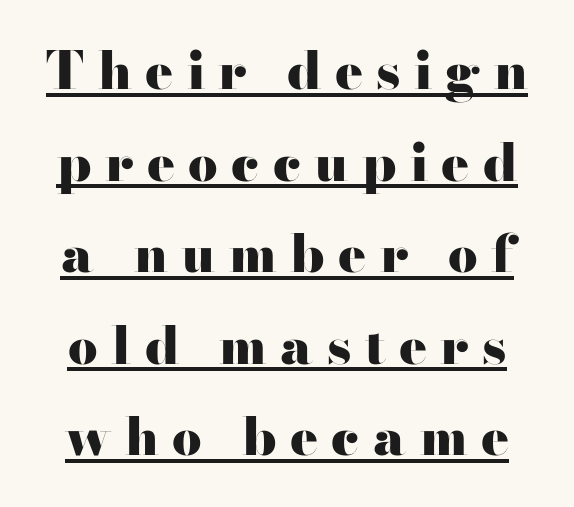
Q: Is the text bold? A: Yes.
Q: Is the text italic (slanted)? A: No, it is upright.
Q: Is the typeface a serif or a sans-serif typeface? A: Serif.
Q: Is the text underlined? A: Yes.
Q: Is the spacing between letters normal or unusually wide? A: Unusually wide.
Q: Width (condensed, normal, or wide)? A: Wide.
Q: Stroke contrast? A: High.
Q: x-height? A: Small.
Q: Monospaced? A: No.
